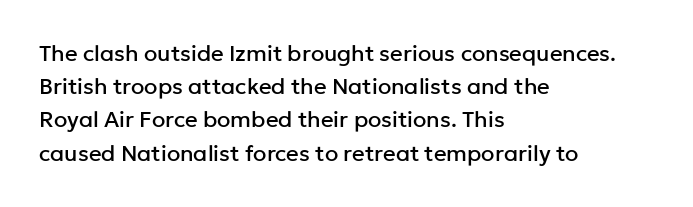
The image shows 22 px text type, upright; set left-aligned, normal line spacing (1.51x), normal letter spacing, not underlined.
